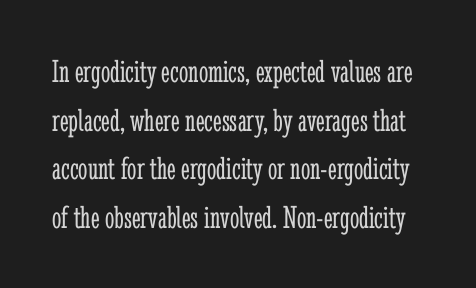
Q: Is the text bold? A: No.
Q: Is the text italic (slanted)? A: No, it is upright.
Q: Is the typeface a serif or a sans-serif typeface? A: Serif.
Q: Is the text underlined? A: No.
Q: Is the spacing between letters normal or unusually wide? A: Normal.
Q: Is the spacing between lines tight, normal or loose? A: Normal.
Q: Width (condensed, normal, or wide)? A: Condensed.
Q: Stroke contrast? A: Low.
Q: x-height? A: Medium.
Q: Monospaced? A: No.
